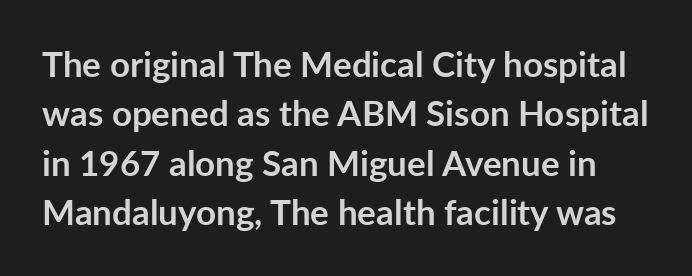
The image shows 35 px semibold sans-serif type, upright; set normal line spacing (1.41x), normal letter spacing, not underlined; low stroke contrast and a medium x-height.
